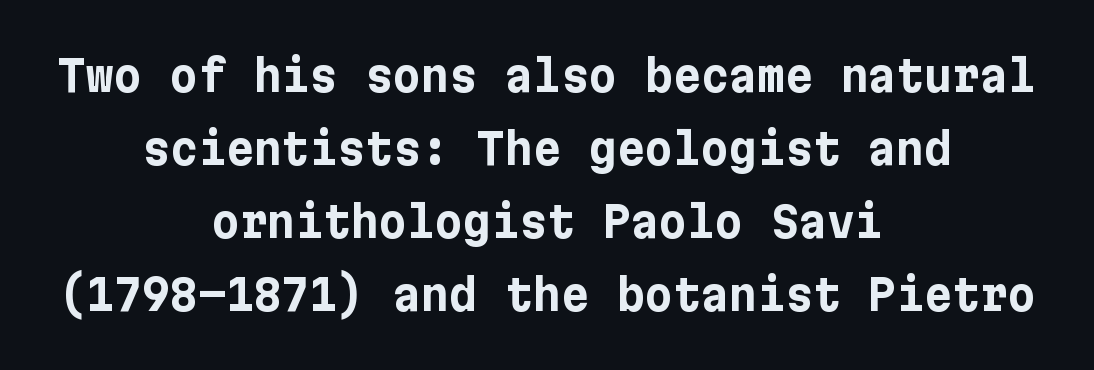
The image shows 43 px bold sans-serif type, upright; set centered, normal line spacing (1.7x), normal letter spacing, not underlined; low stroke contrast and a medium x-height.
